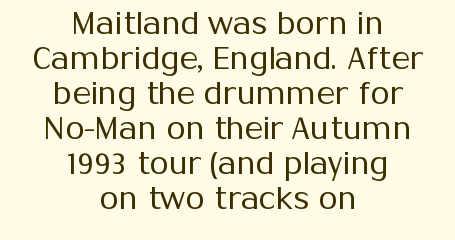
Visually the block forms a symmetrical silhouette, jagged on both flanks. You can tell from the bare stems that sans-serif type was used. A quiet, ordinary-to-light weight characterises the typeface. Unlike italic type, these characters show no tilt at all.
